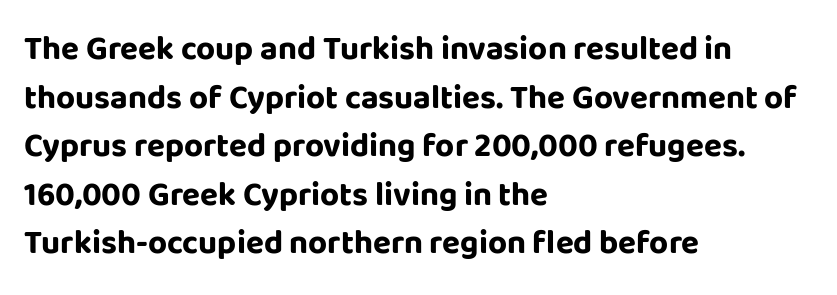
Standard letterfit; no display-style spreading of the glyphs. The passage shown is typeset with a sans-serif family. Is the type bold? Yes — the strokes are clearly thick and heavy. Looks like regular typesetting: each glyph gets only the width it needs.
